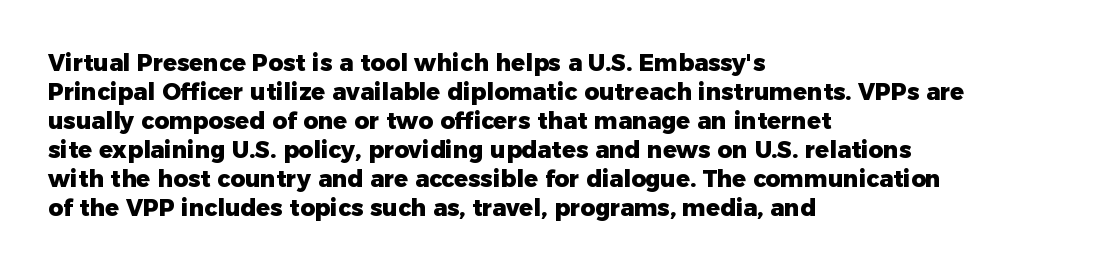
{"italic": "no", "bold": "yes", "underline": "no", "align": "left", "line_spacing": "normal", "line_spacing_ratio": 1.26, "letter_spacing": "normal", "letter_spacing_em": 0.0, "glyph_px": 23}
